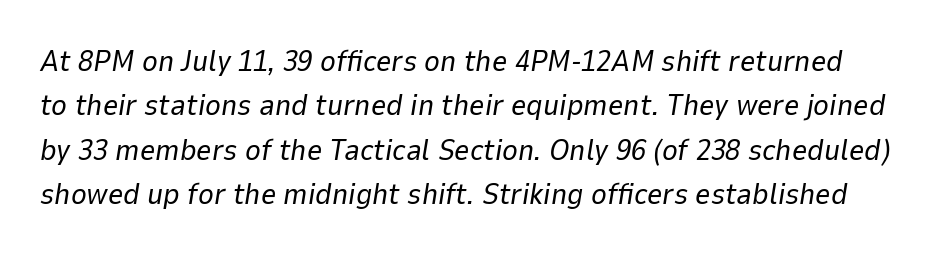
The image shows 30 px regular-weight type, italic (leaning right); set normal line spacing (1.48x), normal letter spacing, not underlined; low stroke contrast and a medium x-height.
